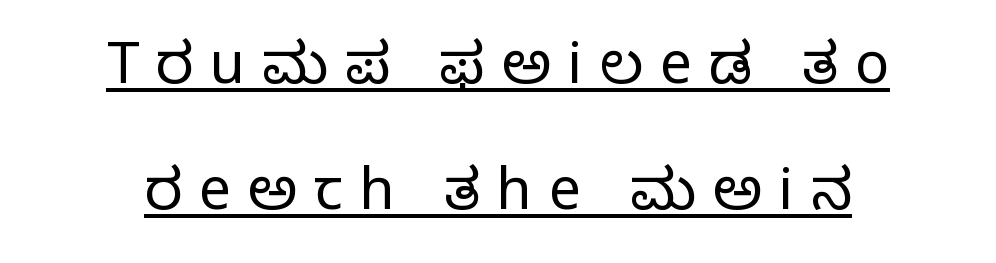
The setting favours the middle, as headings and verse often do. The font family rendered here belongs to the serif group. The leading is generous, giving the passage an open texture. The letters stand straight up with perfectly vertical stems. Do the characters align in a grid? No, the font is proportional. Spacing between characters has been opened up far beyond the box default.
